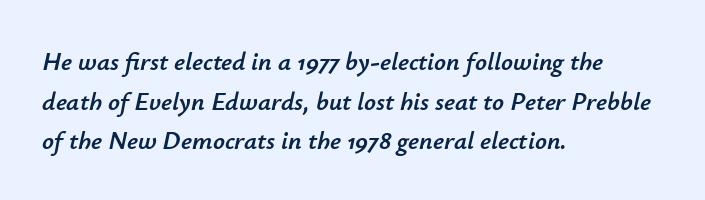
The image shows 26 px text type, italic (leaning right); set left-aligned, normal line spacing (1.52x), normal letter spacing, not underlined.
